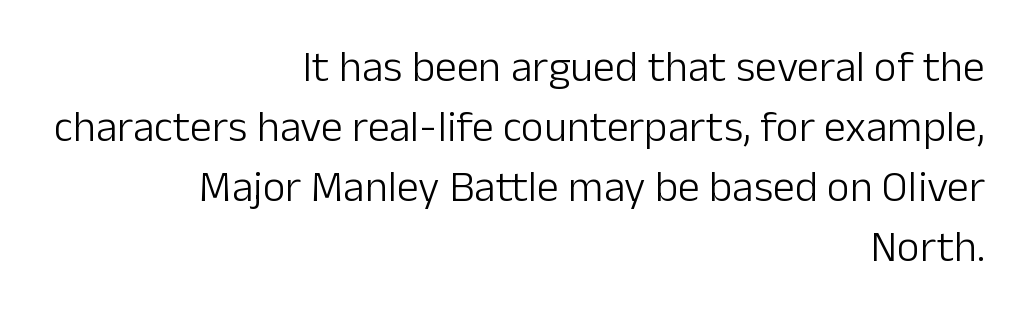
{"serif": "no", "italic": "no", "bold": "no", "weight": "light", "width": "normal", "stroke_contrast": "low", "x_height": "medium", "monospaced": "no", "underline": "no", "align": "right", "line_spacing": "normal", "line_spacing_ratio": 1.36, "letter_spacing": "normal", "letter_spacing_em": 0.0, "glyph_px": 44}
